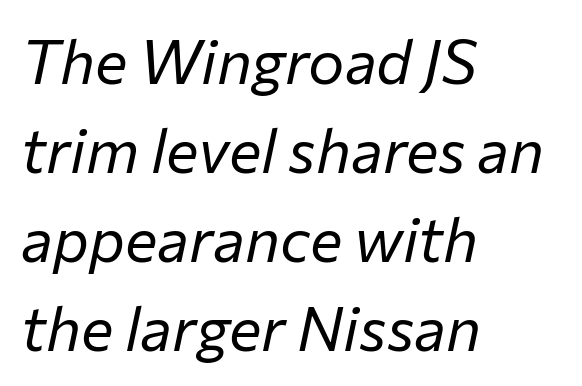
The image shows 61 px regular-weight type, italic (leaning right); set left-aligned, normal line spacing (1.46x), normal letter spacing, not underlined; low stroke contrast and a medium x-height.
